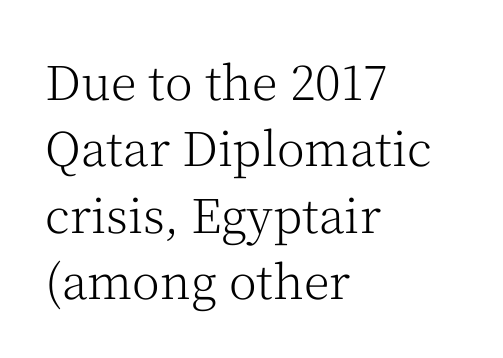
Q: Is the text bold? A: No.
Q: Is the text italic (slanted)? A: No, it is upright.
Q: Is the typeface a serif or a sans-serif typeface? A: Serif.
Q: Is the text underlined? A: No.
Q: How is the paragraph aligned? A: Left-aligned.
Q: Is the spacing between letters normal or unusually wide? A: Normal.
Q: Is the spacing between lines tight, normal or loose? A: Normal.
Q: Width (condensed, normal, or wide)? A: Normal.
Q: Stroke contrast? A: Medium.
Q: x-height? A: Medium.
Q: Monospaced? A: No.
